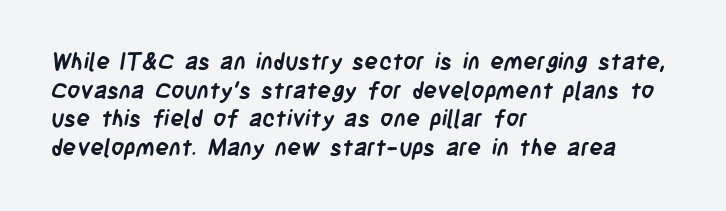
Q: Is the text bold? A: Yes.
Q: Is the text underlined? A: No.
Q: How is the paragraph aligned? A: Left-aligned.
Q: Is the spacing between letters normal or unusually wide? A: Normal.
Q: Is the spacing between lines tight, normal or loose? A: Normal.
